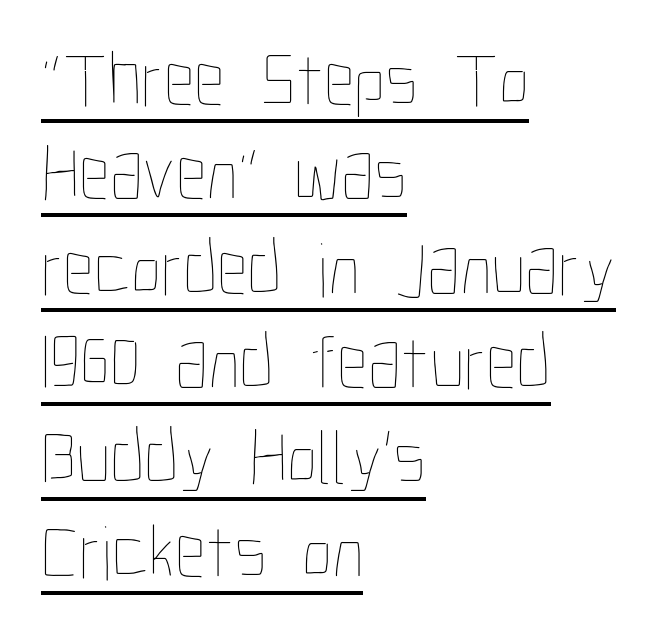
The image shows 78 px thin, condensed type, upright; set left-aligned, line spacing 1.21x, normal letter spacing, underlined; low stroke contrast and a medium x-height.
